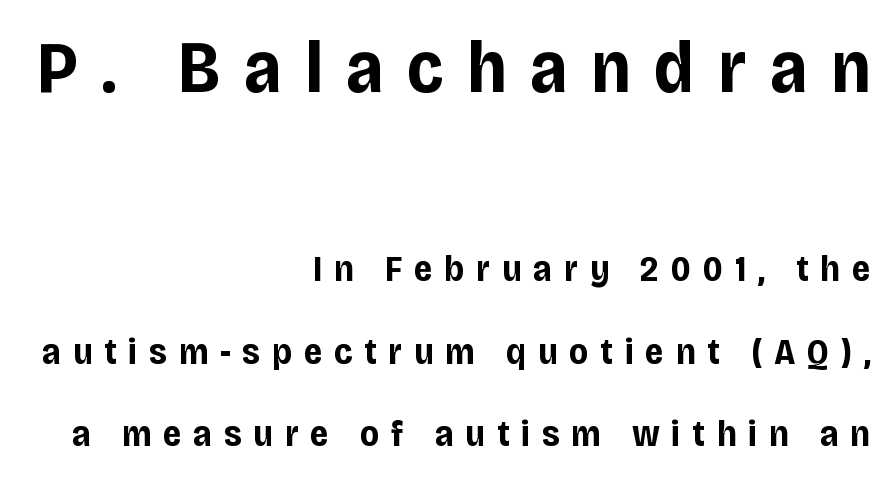
Q: Is the text bold? A: Yes.
Q: Is the text italic (slanted)? A: No, it is upright.
Q: Is the typeface a serif or a sans-serif typeface? A: Sans-serif.
Q: Is the text underlined? A: No.
Q: How is the paragraph aligned? A: Right-aligned.
Q: Is the spacing between letters normal or unusually wide? A: Unusually wide.
Q: Is the spacing between lines tight, normal or loose? A: Loose.
Q: Which block of text is set in a larger size, the first (top) or the second (bottom)? A: The first (top) one.
Q: Width (condensed, normal, or wide)? A: Condensed.
Q: Stroke contrast? A: Low.
Q: x-height? A: Large.
Q: Monospaced? A: No.
